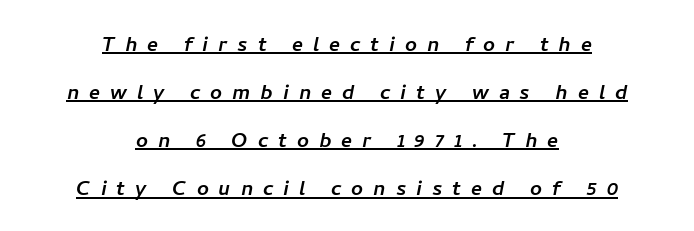
The image shows 26 px text type; set centered, line spacing 1.85x, unusually wide letter spacing (+0.38 em), underlined.
